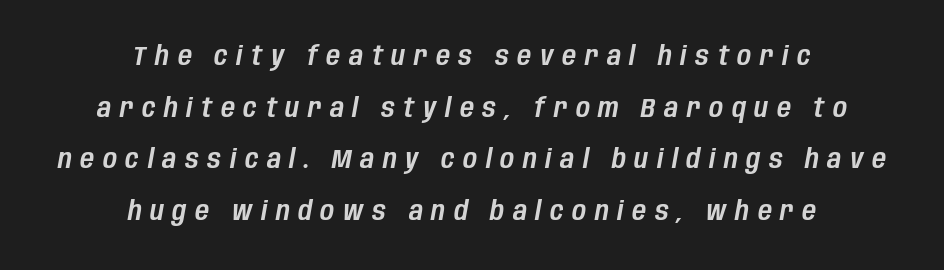
Q: Is the text italic (slanted)? A: Yes, it leans right by about 10 degrees.
Q: Is the text underlined? A: No.
Q: How is the paragraph aligned? A: Centered.
Q: Is the spacing between letters normal or unusually wide? A: Unusually wide.
Q: Is the spacing between lines tight, normal or loose? A: Loose.
